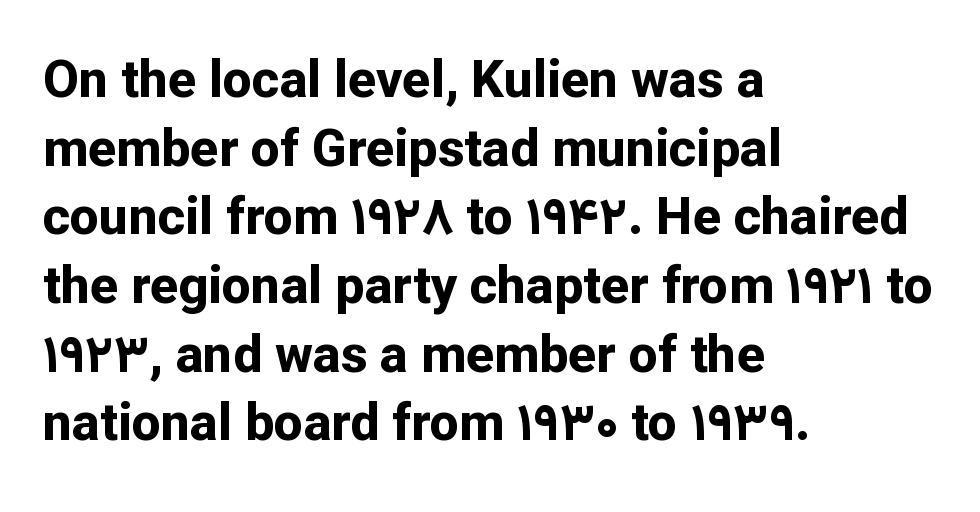
{"serif": "no", "italic": "no", "bold": "yes", "weight": "bold", "width": "normal", "stroke_contrast": "low", "x_height": "medium", "monospaced": "no", "underline": "no", "align": "left", "line_spacing": "normal", "line_spacing_ratio": 1.32, "letter_spacing": "normal", "letter_spacing_em": 0.0, "glyph_px": 52}
